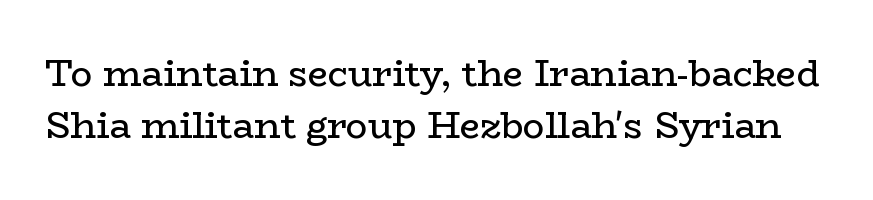
{"serif": "yes", "italic": "no", "bold": "no", "weight": "regular", "width": "wide", "stroke_contrast": "low", "x_height": "medium", "monospaced": "no", "underline": "no", "line_spacing": "normal", "line_spacing_ratio": 1.45, "letter_spacing": "normal", "letter_spacing_em": 0.0, "glyph_px": 36}
